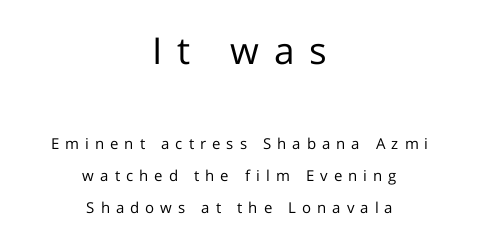
Q: Is the text bold? A: No.
Q: Is the text italic (slanted)? A: No, it is upright.
Q: Is the typeface a serif or a sans-serif typeface? A: Sans-serif.
Q: Is the text underlined? A: No.
Q: How is the paragraph aligned? A: Centered.
Q: Is the spacing between letters normal or unusually wide? A: Unusually wide.
Q: Is the spacing between lines tight, normal or loose? A: Loose.
Q: Which block of text is set in a larger size, the first (top) or the second (bottom)? A: The first (top) one.
Q: Width (condensed, normal, or wide)? A: Normal.
Q: Stroke contrast? A: Low.
Q: x-height? A: Medium.
Q: Monospaced? A: No.
